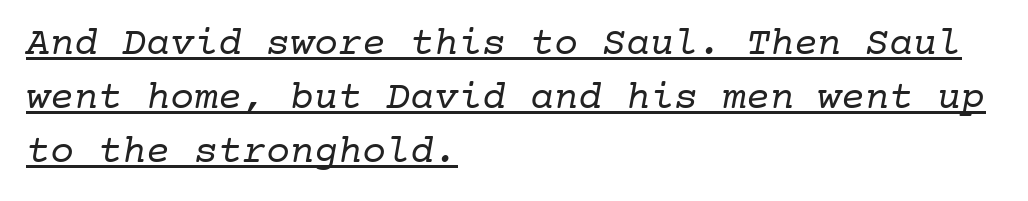
Q: Is the text bold? A: No.
Q: Is the typeface a serif or a sans-serif typeface? A: Serif.
Q: Is the text underlined? A: Yes.
Q: How is the paragraph aligned? A: Left-aligned.
Q: Is the spacing between letters normal or unusually wide? A: Normal.
Q: Is the spacing between lines tight, normal or loose? A: Normal.
Q: Width (condensed, normal, or wide)? A: Normal.
Q: Stroke contrast? A: Low.
Q: x-height? A: Medium.
Q: Monospaced? A: Yes.
